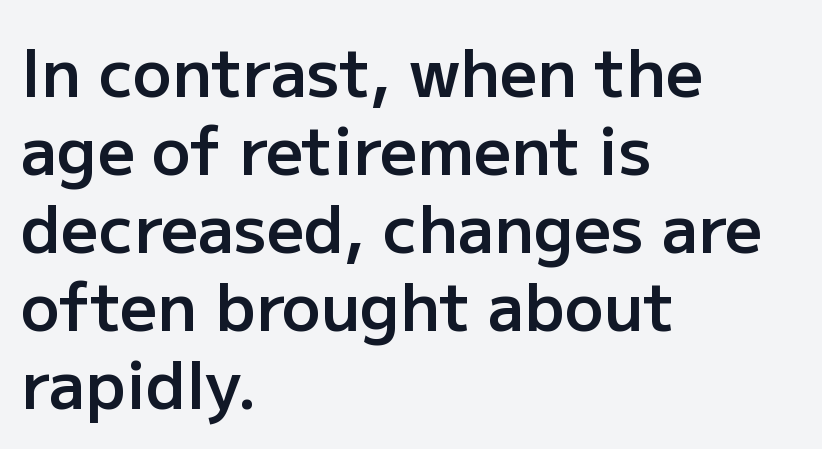
The image shows 65 px semibold sans-serif type, upright; set left-aligned, line spacing 1.2x, normal letter spacing, not underlined; low stroke contrast and a medium x-height.
